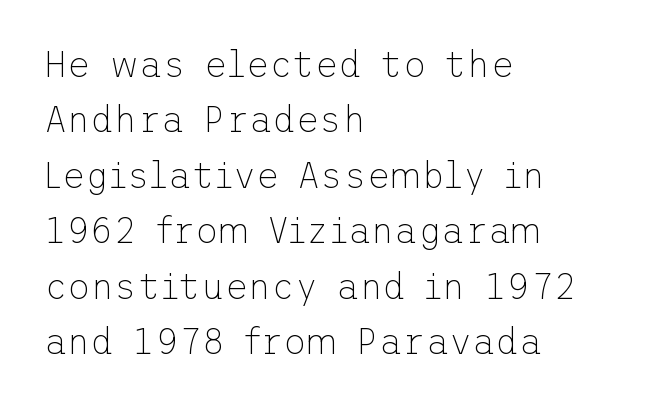
The image shows 36 px thin sans-serif type, upright; set left-aligned, normal line spacing (1.54x), normal letter spacing, not underlined; low stroke contrast and a medium x-height.
